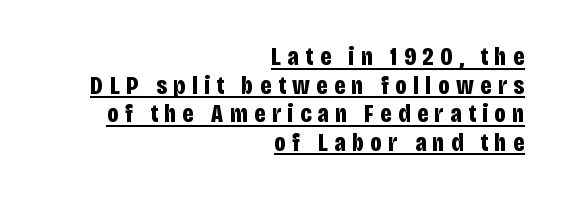
Q: Is the text bold? A: Yes.
Q: Is the text italic (slanted)? A: No, it is upright.
Q: Is the text underlined? A: Yes.
Q: How is the paragraph aligned? A: Right-aligned.
Q: Is the spacing between letters normal or unusually wide? A: Unusually wide.
Q: Is the spacing between lines tight, normal or loose? A: Tight.
